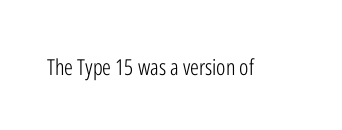
The space directly below the letters is spotless. Quick note: not italic, upright. The line texture is even and compact thanks to regular tracking. These glyphs show unthickened strokes, regular width or finer.
